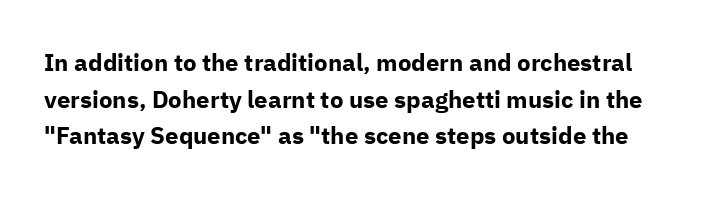
Q: Is the text bold? A: Yes.
Q: Is the text italic (slanted)? A: No, it is upright.
Q: Is the text underlined? A: No.
Q: Is the spacing between letters normal or unusually wide? A: Normal.
Q: Is the spacing between lines tight, normal or loose? A: Normal.
